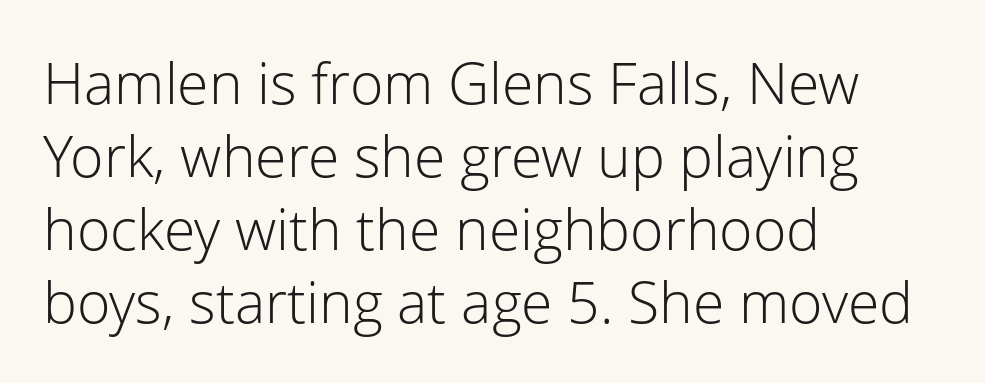
Serifs: no, the terminals of the letterforms are clean. The font's upright variant was chosen for this text. Any mark beneath the type? The region is blank. No chunkiness to these letters — they're not bold.
